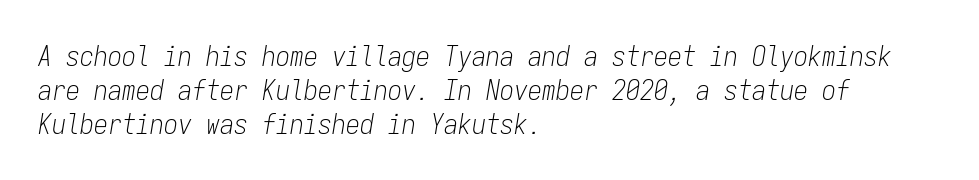
{"italic": "yes", "lean": "right", "slant_degrees": 9, "bold": "no", "weight": "light", "width": "condensed", "stroke_contrast": "low", "x_height": "medium", "monospaced": "yes", "underline": "no", "align": "left", "line_spacing_ratio": 1.21, "letter_spacing": "normal", "letter_spacing_em": 0.0, "glyph_px": 28}
